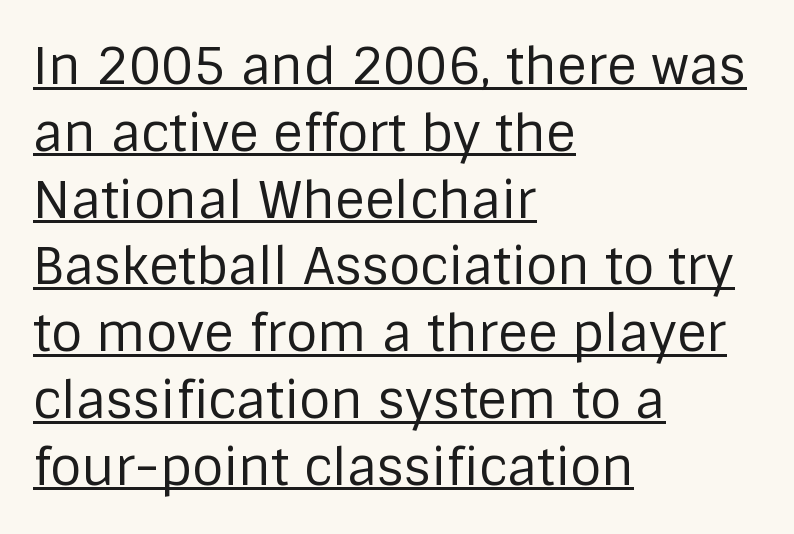
{"serif": "no", "italic": "no", "bold": "no", "weight": "regular", "width": "normal", "stroke_contrast": "low", "x_height": "large", "monospaced": "no", "underline": "yes", "align": "left", "line_spacing": "normal", "line_spacing_ratio": 1.31, "letter_spacing": "normal", "letter_spacing_em": 0.0, "glyph_px": 51}
